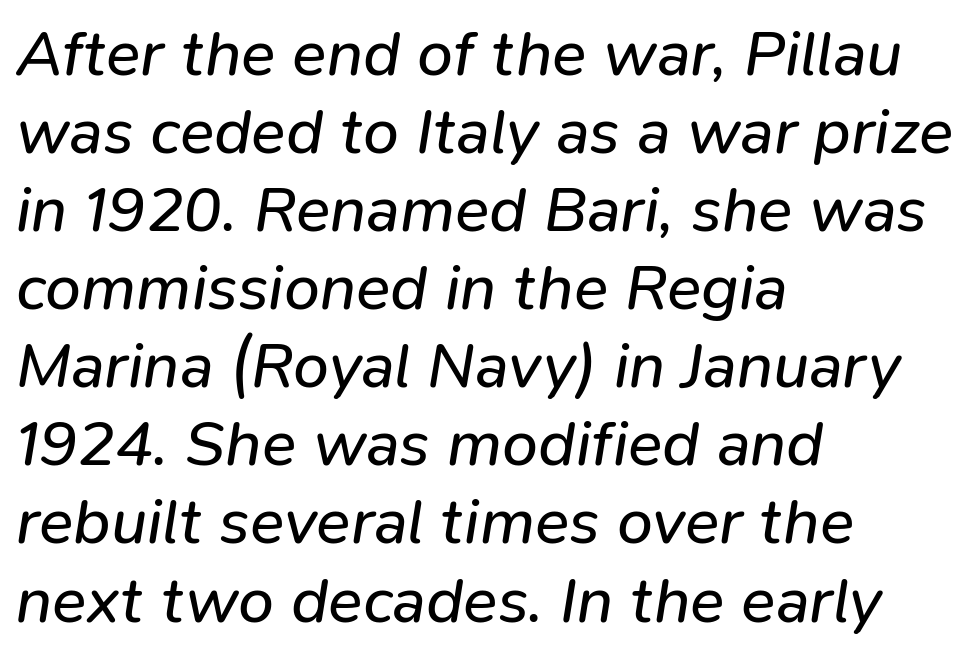
The image shows 64 px regular-weight type, italic (leaning right); set left-aligned, line spacing 1.22x, normal letter spacing, not underlined; low stroke contrast and a medium x-height.
